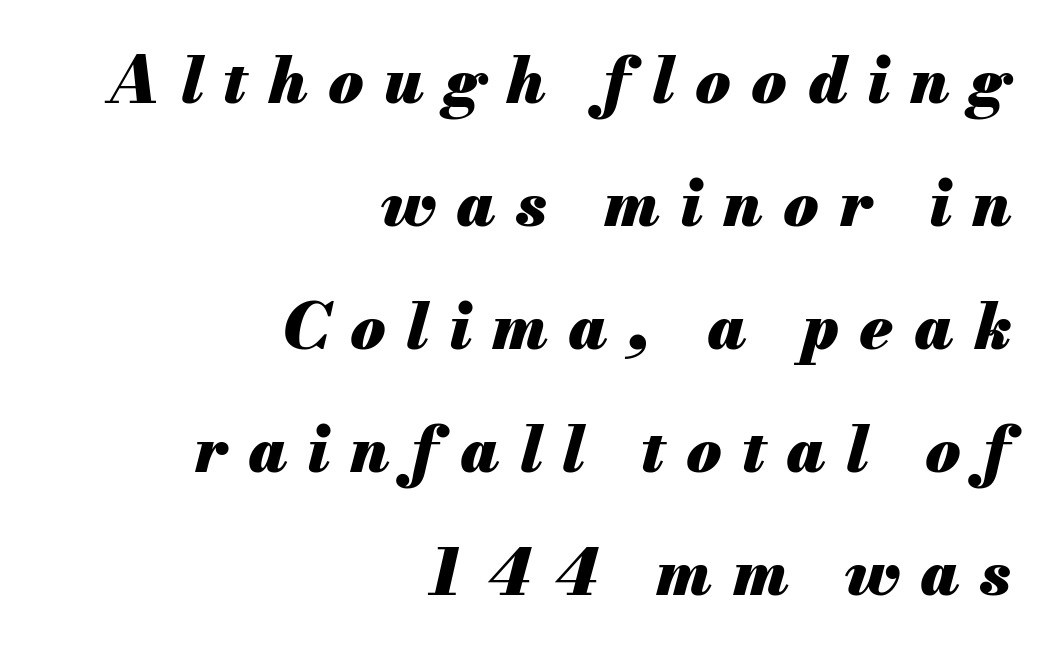
This is heavy type, rendered in bold. Compared with ordinary roman type, these characters are visibly tilted. Whoever set this chose breathing room over compactness in the vertical rhythm. Leftover space on each line is placed entirely before the opening word. Varying glyph widths throughout — classic text-font behaviour. Rule under the text: the space is simply empty.
